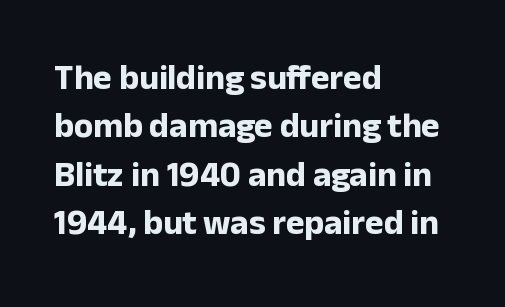
Every letter is thick-stroked: bold, no question. Quick note: underline off. The horizontal fit of the characters is conventional and even. This is the regular roman posture of the typeface. Leftover space on each line is placed entirely after the last word.
